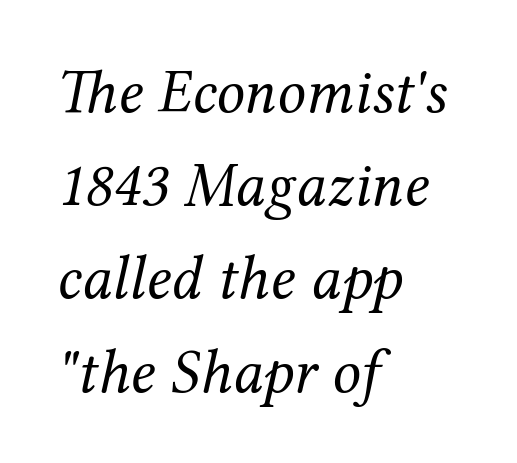
Q: Is the text bold? A: No.
Q: Is the text italic (slanted)? A: Yes, it leans right by about 12 degrees.
Q: Is the typeface a serif or a sans-serif typeface? A: Serif.
Q: Is the text underlined? A: No.
Q: How is the paragraph aligned? A: Left-aligned.
Q: Is the spacing between letters normal or unusually wide? A: Normal.
Q: Is the spacing between lines tight, normal or loose? A: Normal.
Q: Width (condensed, normal, or wide)? A: Normal.
Q: Stroke contrast? A: Medium.
Q: x-height? A: Medium.
Q: Monospaced? A: No.
